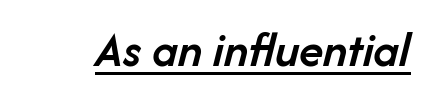
The face used here is proportionally spaced, like ordinary book or web type. Yep, that's italic — everything's leaning. Descenders here cross a horizontal rule under the line. No extra tracking has been applied to these lines. Stems and bowls a touch heavier than normal — semibold.
